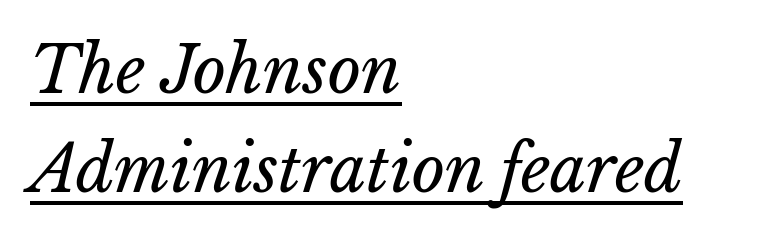
{"bold": "no", "weight": "regular", "width": "normal", "stroke_contrast": "low", "x_height": "medium", "monospaced": "no", "underline": "yes", "align": "left", "line_spacing": "normal", "line_spacing_ratio": 1.54, "letter_spacing": "normal", "letter_spacing_em": 0.0, "glyph_px": 64}
